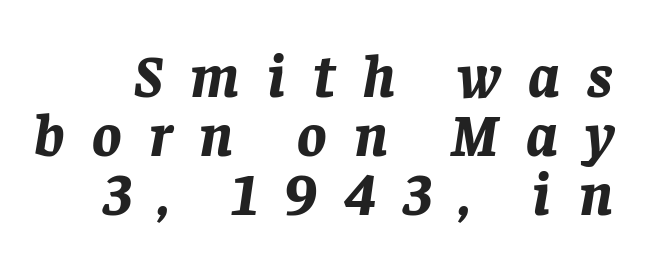
Would a proofreader flag this as italicized? Yes. The space between consecutive lines is stingy. Bare-footed words on every line. Loose tracking; the words dissolve into strings of separated letters. The rendering uses natural spacing where letterforms have individual widths.
